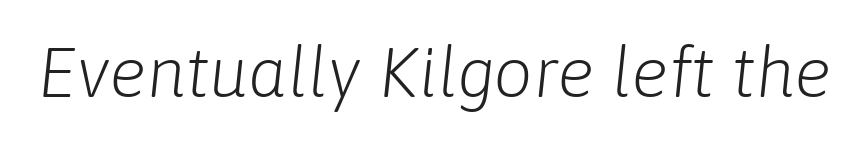
Q: Is the text bold? A: No.
Q: Is the text italic (slanted)? A: Yes, it leans right by about 6 degrees.
Q: Is the text underlined? A: No.
Q: Is the spacing between letters normal or unusually wide? A: Normal.
Q: Width (condensed, normal, or wide)? A: Normal.
Q: Stroke contrast? A: Low.
Q: x-height? A: Medium.
Q: Monospaced? A: No.
